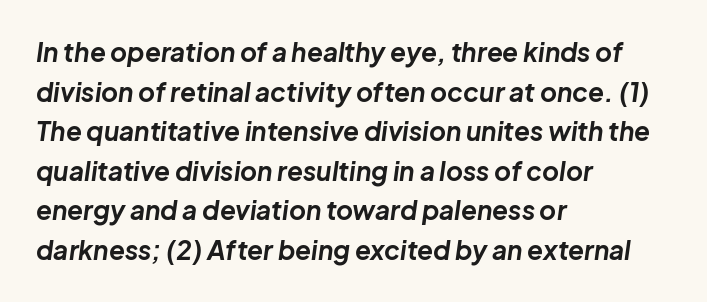
{"italic": "yes", "lean": "right", "slant_degrees": 8, "bold": "yes", "underline": "no", "align": "left", "line_spacing": "normal", "line_spacing_ratio": 1.52, "letter_spacing": "normal", "letter_spacing_em": 0.0, "glyph_px": 26}
